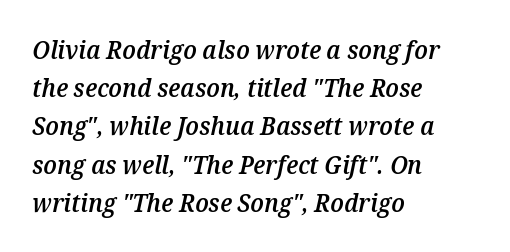
{"italic": "yes", "lean": "right", "slant_degrees": 12, "bold": "semi", "underline": "no", "align": "left", "line_spacing": "normal", "line_spacing_ratio": 1.53, "letter_spacing": "normal", "letter_spacing_em": 0.0, "glyph_px": 25}
